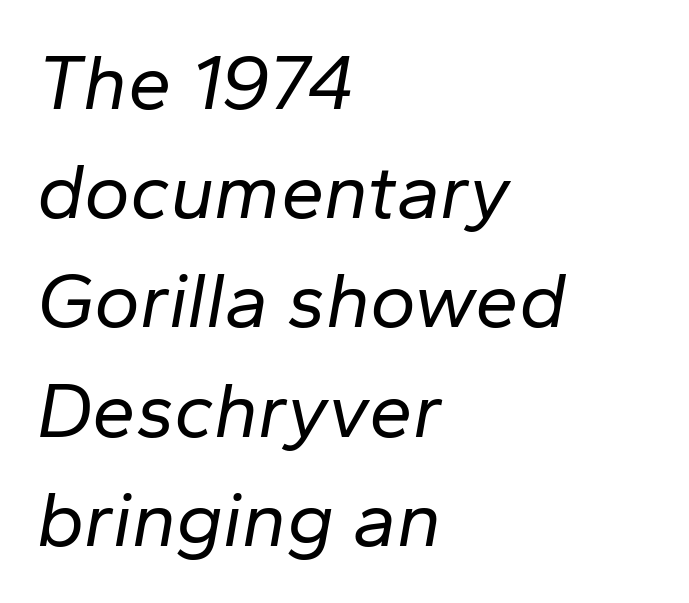
Q: Is the text bold? A: No.
Q: Is the text italic (slanted)? A: Yes, it leans right by about 10 degrees.
Q: Is the text underlined? A: No.
Q: How is the paragraph aligned? A: Left-aligned.
Q: Is the spacing between letters normal or unusually wide? A: Normal.
Q: Is the spacing between lines tight, normal or loose? A: Normal.
Q: Width (condensed, normal, or wide)? A: Normal.
Q: Stroke contrast? A: Low.
Q: x-height? A: Medium.
Q: Monospaced? A: No.
